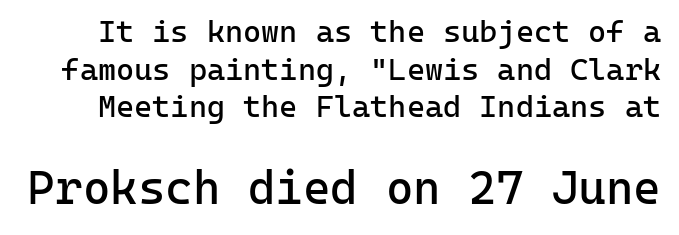
The letters march in equal steps, a hallmark of fixed-pitch type. The font family rendered here belongs to the sans-serif group. The space beneath each line is pristine and unruled. These two chunks differ in scale, with the bottom chunk taking the larger measure. Tracking here is standard; glyphs follow each other at the usual distance. Think standard paragraph weight, or any step lighter than that.
